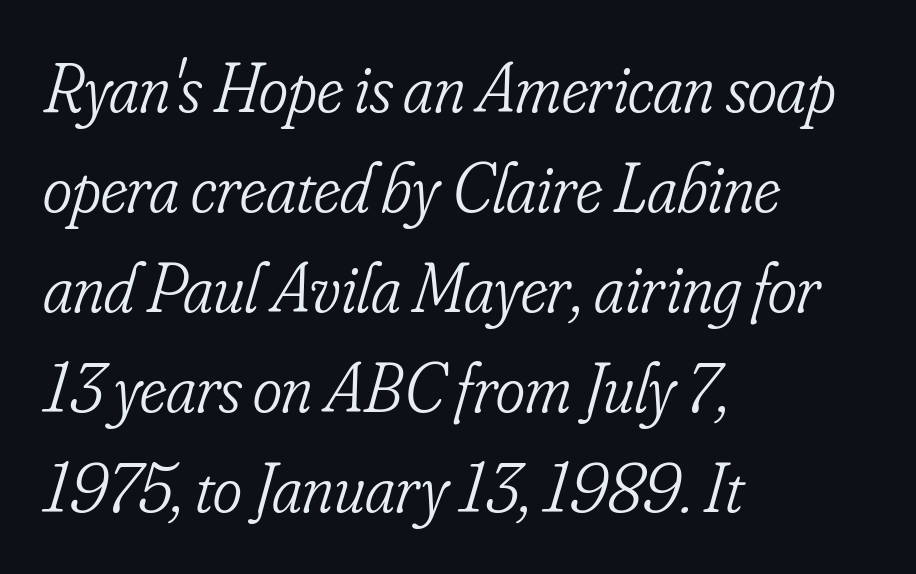
{"serif": "yes", "italic": "yes", "lean": "right", "slant_degrees": 16, "bold": "no", "weight": "light", "width": "condensed", "stroke_contrast": "low", "x_height": "small", "monospaced": "no", "underline": "no", "align": "left", "line_spacing": "normal", "line_spacing_ratio": 1.43, "letter_spacing": "normal", "letter_spacing_em": 0.0, "glyph_px": 70}
